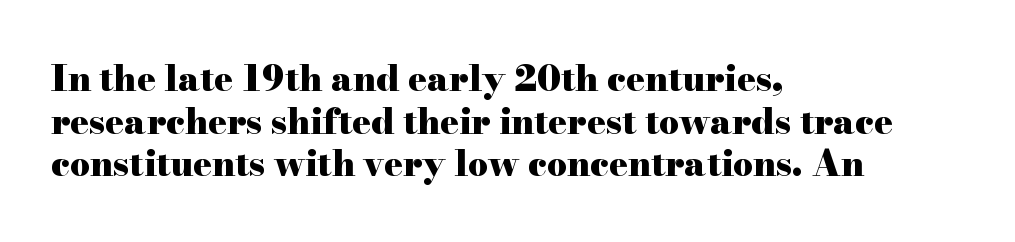
Q: Is the text bold? A: Yes.
Q: Is the text italic (slanted)? A: No, it is upright.
Q: Is the typeface a serif or a sans-serif typeface? A: Serif.
Q: Is the text underlined? A: No.
Q: How is the paragraph aligned? A: Left-aligned.
Q: Is the spacing between letters normal or unusually wide? A: Normal.
Q: Width (condensed, normal, or wide)? A: Wide.
Q: Stroke contrast? A: High.
Q: x-height? A: Small.
Q: Monospaced? A: No.
